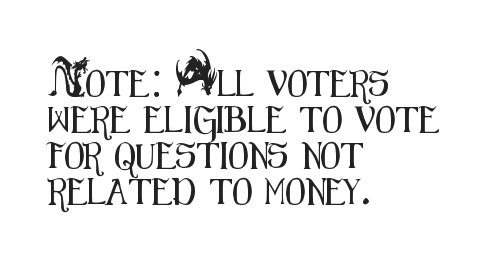
The image shows 26 px text type, upright; set left-aligned, normal line spacing (1.39x), normal letter spacing, not underlined.
